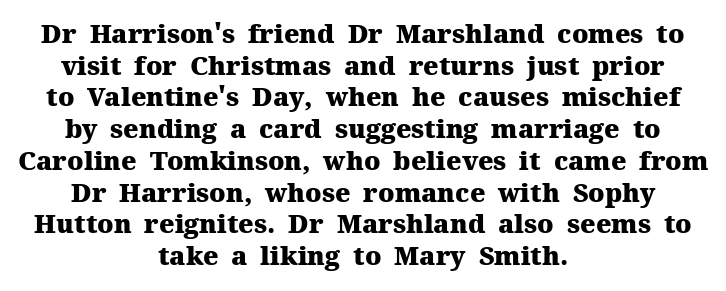
Words appear dense and cohesive because spacing is normal. Heavy, bold letterforms. A clean baseline with only descenders dipping below it. Do the letters lean? They stand straight. Every row of glyphs is offset so its center matches the block's center.
